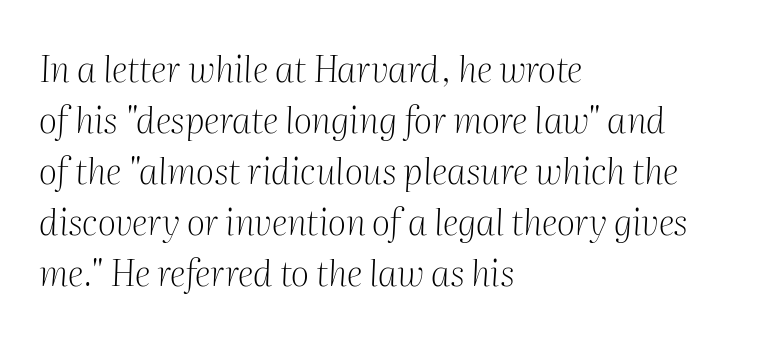
Q: Is the text bold? A: No.
Q: Is the text italic (slanted)? A: Yes, it leans right by about 2 degrees.
Q: Is the typeface a serif or a sans-serif typeface? A: Serif.
Q: Is the text underlined? A: No.
Q: How is the paragraph aligned? A: Left-aligned.
Q: Is the spacing between letters normal or unusually wide? A: Normal.
Q: Is the spacing between lines tight, normal or loose? A: Normal.
Q: Width (condensed, normal, or wide)? A: Normal.
Q: Stroke contrast? A: Medium.
Q: x-height? A: Medium.
Q: Monospaced? A: No.
